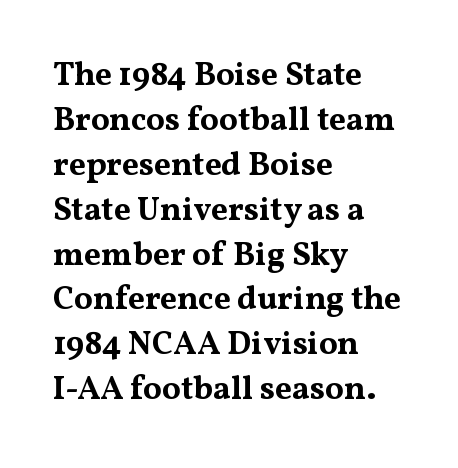
A classic flush-left, rag-right setting is used for this passage. The space beneath each line is pristine and unruled. Old-style or modern, the face here clearly has serifs. The designer left line spacing at the default. Plenty of ink on the page — the face is bold. Characters remain perfectly vertical along every line.
